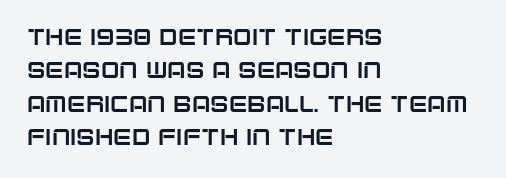
Q: Is the text italic (slanted)? A: No, it is upright.
Q: Is the text underlined? A: No.
Q: How is the paragraph aligned? A: Left-aligned.
Q: Is the spacing between letters normal or unusually wide? A: Normal.
Q: Is the spacing between lines tight, normal or loose? A: Normal.
